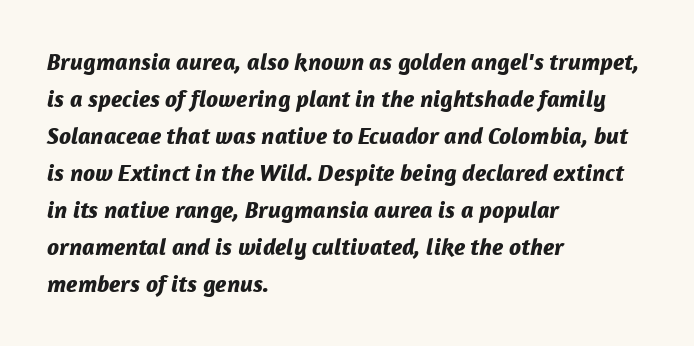
The whole block is typeset with a tilt. Quick note: interline space is typical. This sample is left-justified, so line endings fall wherever the words run out. Typesetter's note: full bold, strokes at maximum text heaviness. The passage shown has conventional tracking throughout.
